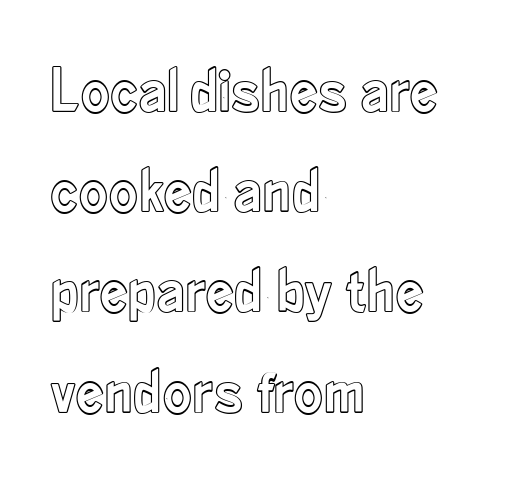
{"italic": "no", "width": "condensed", "x_height": "small", "monospaced": "no", "underline": "no", "align": "left", "line_spacing": "normal", "line_spacing_ratio": 1.59, "letter_spacing": "normal", "letter_spacing_em": 0.0, "glyph_px": 63}
